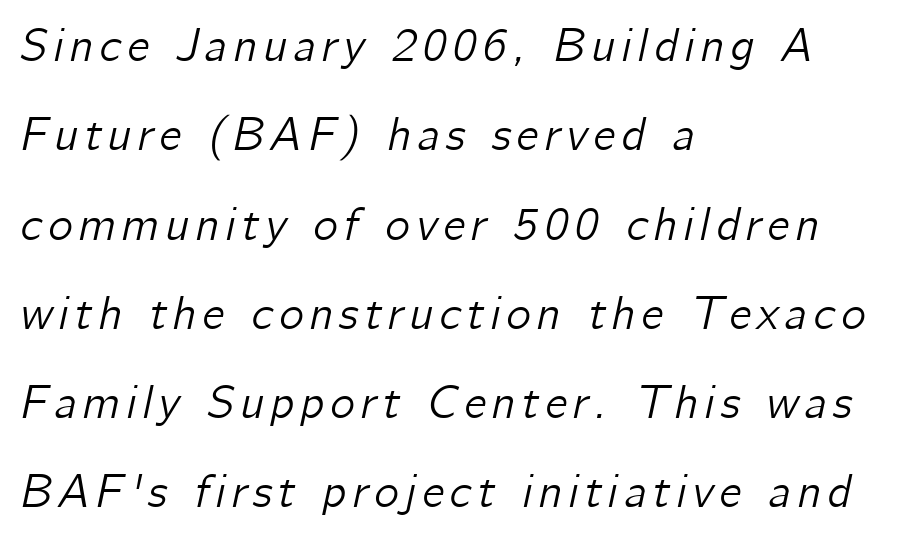
{"italic": "yes", "lean": "right", "slant_degrees": 12, "width": "normal", "stroke_contrast": "low", "x_height": "medium", "monospaced": "no", "underline": "no", "align": "left", "line_spacing": "loose", "line_spacing_ratio": 1.9, "glyph_px": 47}
